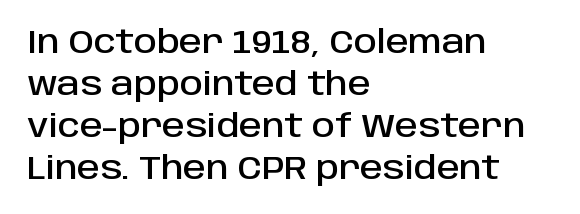
The image shows 32 px sans-serif type, upright; set left-aligned, normal line spacing (1.31x), normal letter spacing, not underlined; low stroke contrast and a large x-height.
